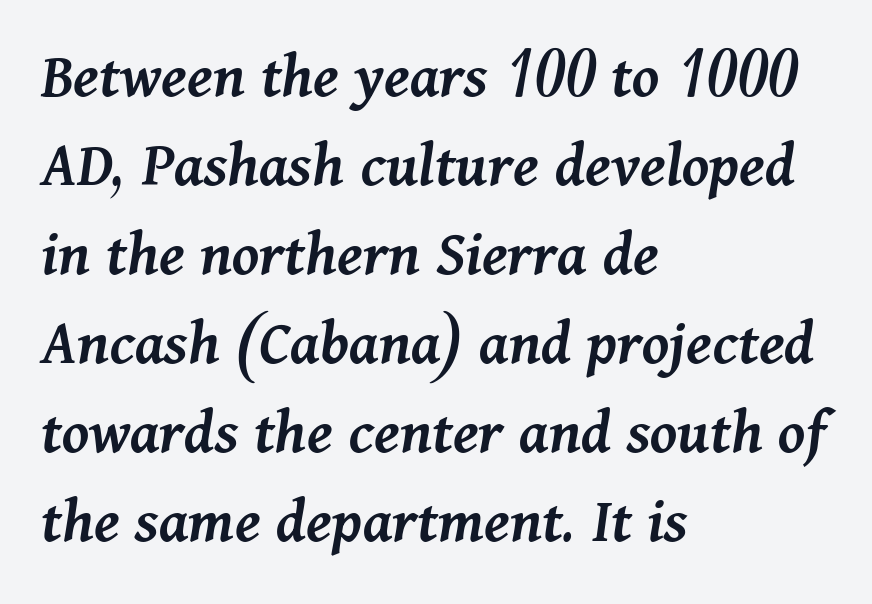
The image shows 66 px semibold type, italic (leaning right); set left-aligned, normal line spacing (1.35x), normal letter spacing, not underlined; medium stroke contrast and a medium x-height.
